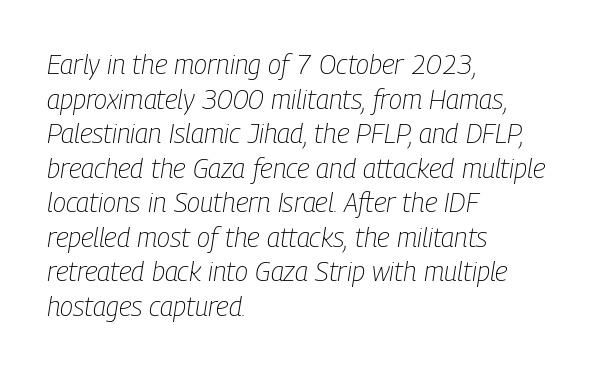
How would I describe the line gaps? Plain and ordinary. One-word summary of the alignment: left. A light-to-regular cut is what we see here. Observe the ordinary spacing: letters are neighbours, not strangers. Any mark beneath the type? The region is blank. The letters are slanted; this is an italic face.
